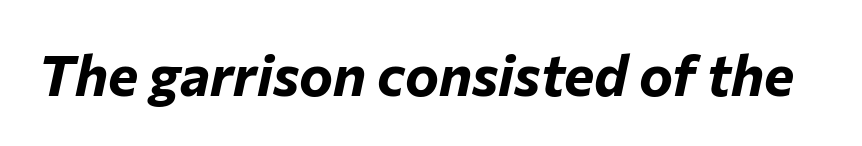
Spacing verdict: proportional, widths tailored to each character. Chunky letters — that's bold for sure. You can tell it's italic because the verticals aren't actually vertical. The type is set solid horizontally, with unmodified tracking. Type without underlining.
